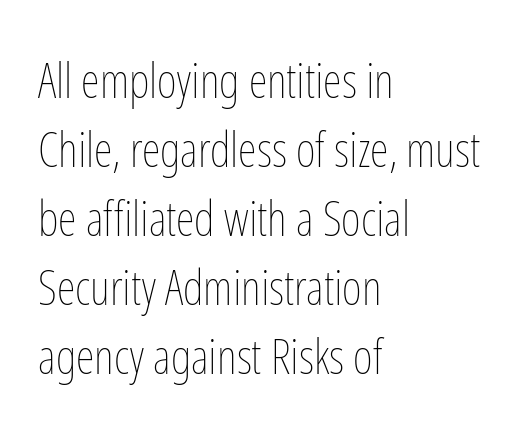
{"italic": "no", "bold": "no", "weight": "thin", "width": "condensed", "stroke_contrast": "low", "x_height": "medium", "monospaced": "no", "underline": "no", "align": "left", "line_spacing": "normal", "line_spacing_ratio": 1.44, "letter_spacing": "normal", "letter_spacing_em": 0.0, "glyph_px": 48}
